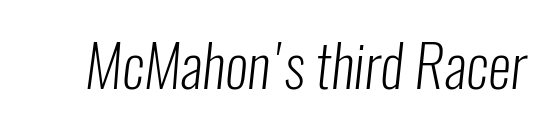
Q: Is the text bold? A: No.
Q: Is the typeface a serif or a sans-serif typeface? A: Sans-serif.
Q: Is the text underlined? A: No.
Q: Is the spacing between letters normal or unusually wide? A: Normal.
Q: Width (condensed, normal, or wide)? A: Condensed.
Q: Stroke contrast? A: Low.
Q: x-height? A: Medium.
Q: Monospaced? A: No.
